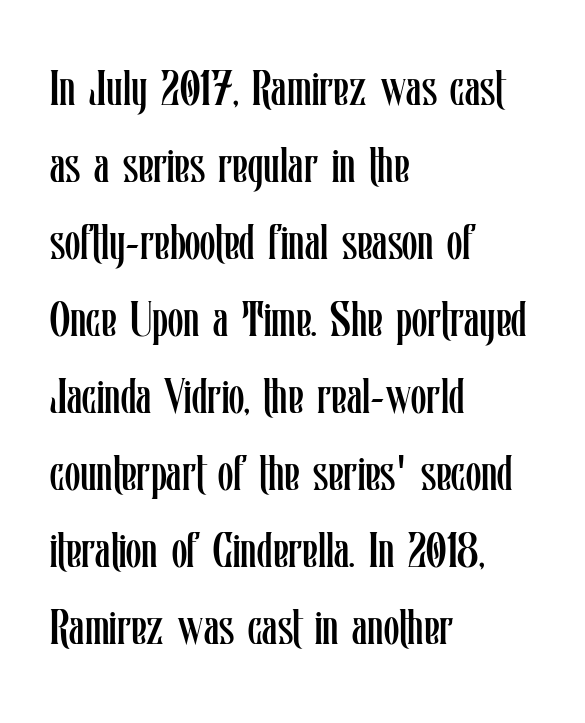
Q: Is the text bold? A: No.
Q: Is the text italic (slanted)? A: No, it is upright.
Q: Is the text underlined? A: No.
Q: How is the paragraph aligned? A: Left-aligned.
Q: Is the spacing between letters normal or unusually wide? A: Normal.
Q: Is the spacing between lines tight, normal or loose? A: Normal.
Q: Width (condensed, normal, or wide)? A: Condensed.
Q: Stroke contrast? A: Low.
Q: x-height? A: Medium.
Q: Monospaced? A: No.
